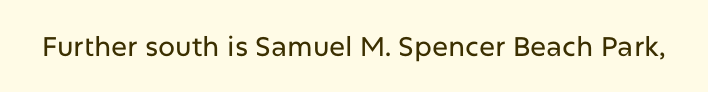
The image shows 27 px text type, upright; set normal letter spacing, not underlined.
